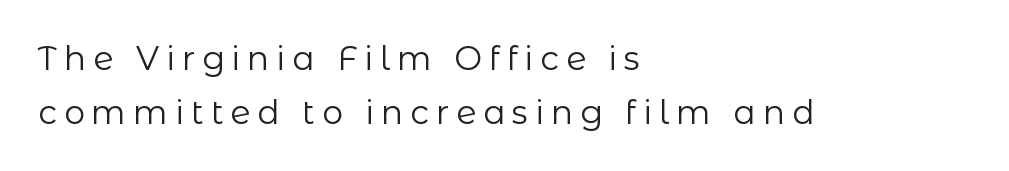
Short note: letters widely spaced. Each new line begins a customary step beneath the previous one. These lines are rendered in a variable-pitch font. The typesetter chose a ragged-right arrangement here.
